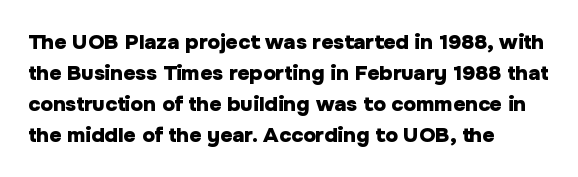
Q: Is the text bold? A: Yes.
Q: Is the text italic (slanted)? A: No, it is upright.
Q: Is the text underlined? A: No.
Q: How is the paragraph aligned? A: Left-aligned.
Q: Is the spacing between letters normal or unusually wide? A: Normal.
Q: Is the spacing between lines tight, normal or loose? A: Normal.
